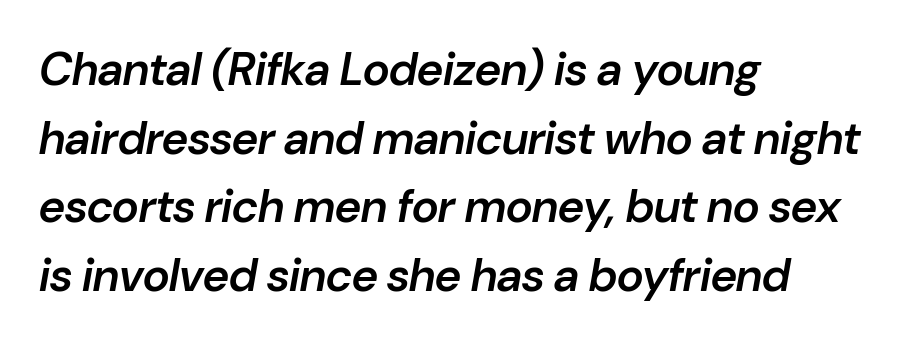
{"italic": "yes", "lean": "right", "slant_degrees": 10, "bold": "semi", "weight": "semibold", "width": "normal", "stroke_contrast": "low", "x_height": "medium", "monospaced": "no", "underline": "no", "align": "left", "line_spacing": "normal", "line_spacing_ratio": 1.49, "letter_spacing": "normal", "letter_spacing_em": 0.0, "glyph_px": 46}
